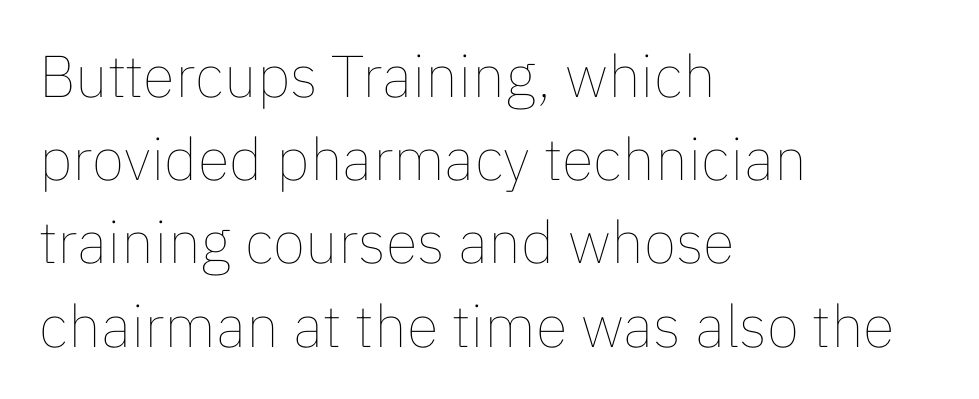
{"italic": "no", "bold": "no", "weight": "thin", "width": "normal", "stroke_contrast": "low", "x_height": "medium", "monospaced": "no", "underline": "no", "align": "left", "line_spacing": "normal", "line_spacing_ratio": 1.41, "letter_spacing": "normal", "letter_spacing_em": 0.0, "glyph_px": 59}
